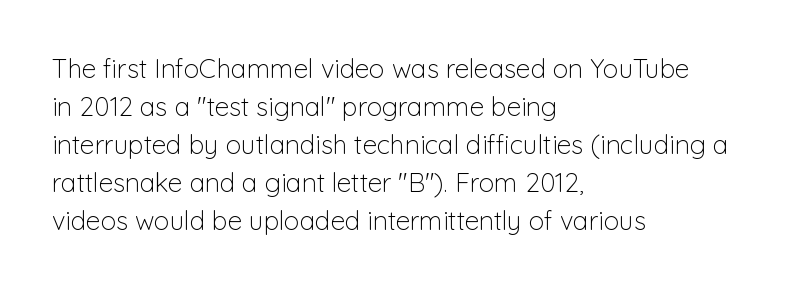
The image shows 26 px text type, upright; set left-aligned, normal line spacing (1.46x), normal letter spacing, not underlined.
